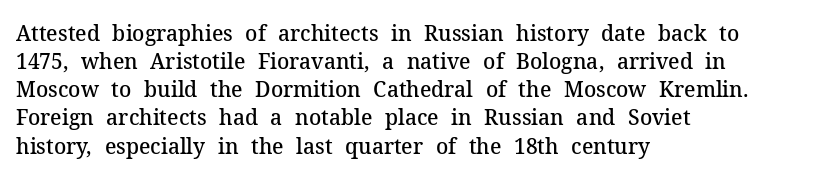
Q: Is the text bold? A: Semi-bold.
Q: Is the text italic (slanted)? A: No, it is upright.
Q: Is the text underlined? A: No.
Q: How is the paragraph aligned? A: Left-aligned.
Q: Is the spacing between letters normal or unusually wide? A: Normal.
Q: Is the spacing between lines tight, normal or loose? A: Normal.
